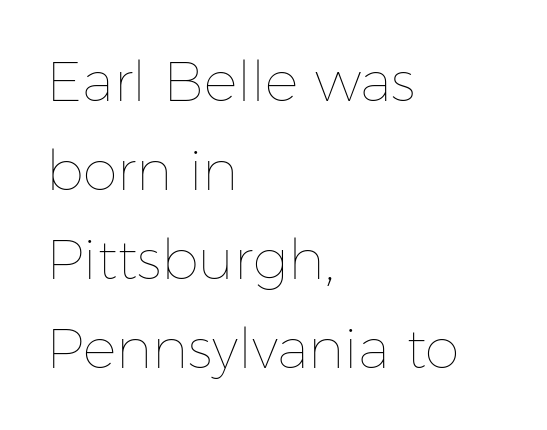
{"italic": "no", "bold": "no", "weight": "thin", "width": "normal", "stroke_contrast": "low", "x_height": "medium", "monospaced": "no", "underline": "no", "align": "left", "line_spacing": "normal", "line_spacing_ratio": 1.59, "letter_spacing": "normal", "letter_spacing_em": 0.0, "glyph_px": 56}
